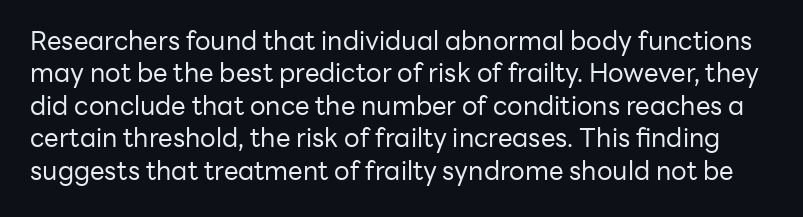
Q: Is the text bold? A: No.
Q: Is the text italic (slanted)? A: No, it is upright.
Q: Is the text underlined? A: No.
Q: Is the spacing between letters normal or unusually wide? A: Normal.
Q: Is the spacing between lines tight, normal or loose? A: Normal.
